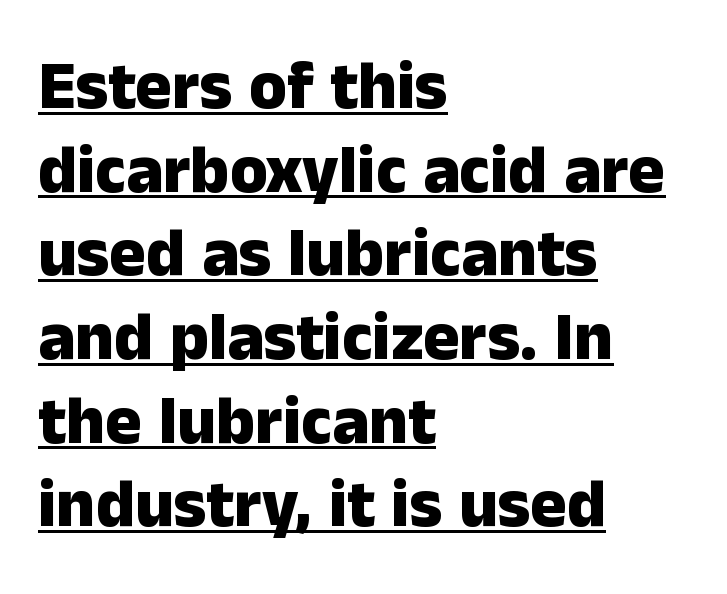
These lines keep a tight, regular rhythm from letter to letter. A sans-serif font was chosen for this passage. Posture: straight, roman, zero tilt. The rendering uses natural spacing where letterforms have individual widths. The letters are bold, with thick, heavy strokes.
